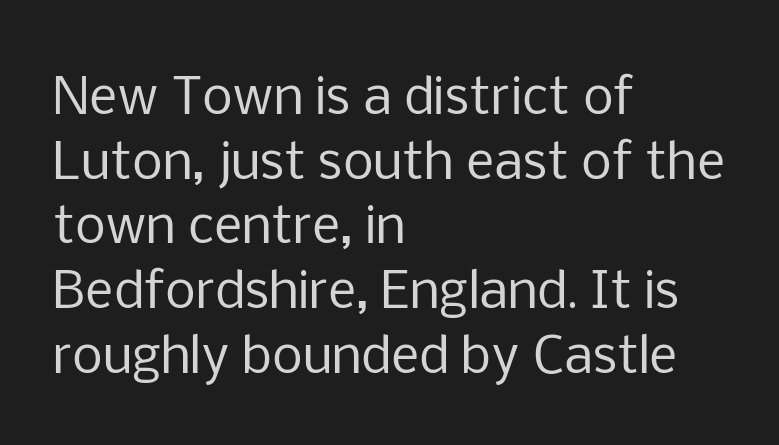
You could not count columns in this text — the font is proportionally spaced. Horizontal alignment here is leftward, the default for most running prose. What stands out about the letter spacing? Nothing — it is the standard amount. Letters have the restrained weight of plain body copy at most. This sample uses a sans-serif face.
